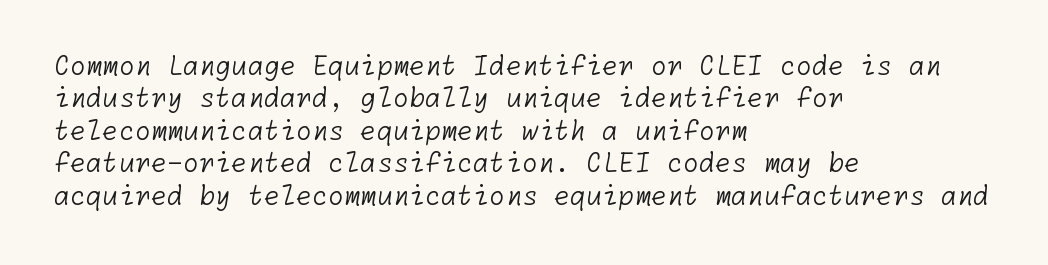
{"bold": "no", "underline": "no", "align": "left", "line_spacing": "normal", "line_spacing_ratio": 1.25, "letter_spacing": "normal", "letter_spacing_em": 0.0, "glyph_px": 26}
